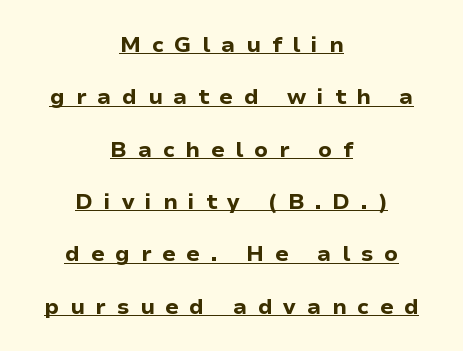
{"italic": "no", "bold": "yes", "underline": "yes", "align": "center", "line_spacing": "loose", "line_spacing_ratio": 2.38, "letter_spacing": "wide", "letter_spacing_em": 0.49, "glyph_px": 22}
